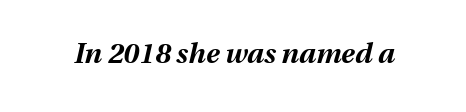
The image shows 28 px bold type, italic (leaning right); set normal letter spacing, not underlined; medium stroke contrast and a medium x-height.
